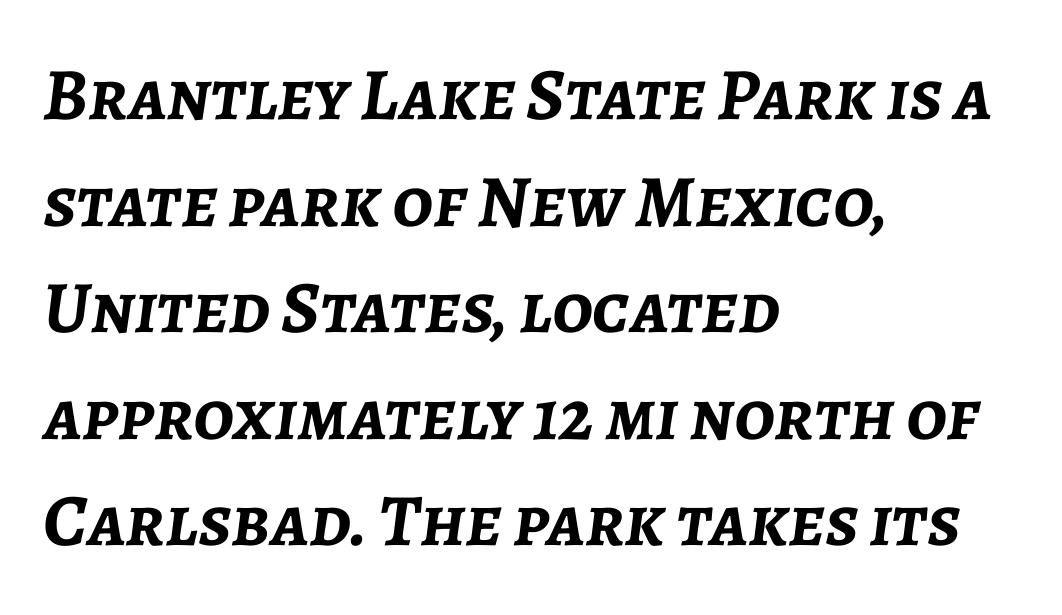
Each row of text sits above clean, open space. Think of a printed novel: that variable character pitch is what you see here. Leftover space on each line is placed entirely after the last word. Posture: slanted. Whoever set this chose a conventional vertical rhythm.
